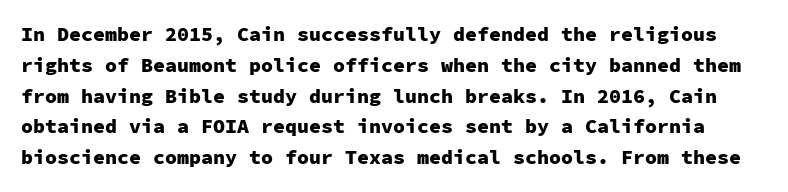
{"italic": "no", "bold": "yes", "underline": "no", "line_spacing": "normal", "line_spacing_ratio": 1.54, "letter_spacing": "normal", "letter_spacing_em": 0.0, "glyph_px": 20}
